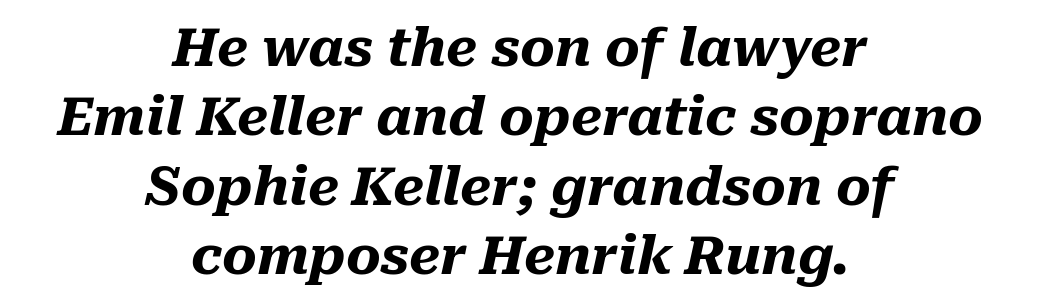
The strip under each line holds only bare page. Reading down the block, each line starts at a different indent, mirrored at its end. Set as a true bold cut, around the 700 mark. Is this a fixed-width face? No — the glyphs have proportional, varying widths.
